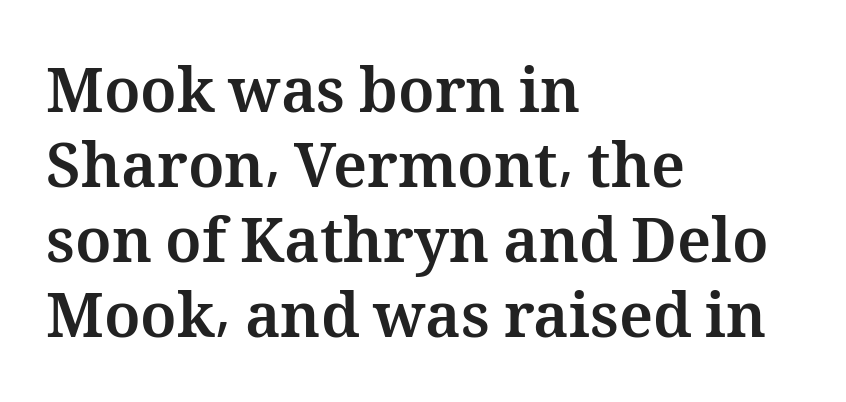
{"italic": "no", "bold": "yes", "weight": "bold", "width": "normal", "stroke_contrast": "medium", "x_height": "medium", "monospaced": "no", "underline": "no", "align": "left", "line_spacing_ratio": 1.23, "letter_spacing": "normal", "letter_spacing_em": 0.0, "glyph_px": 61}
